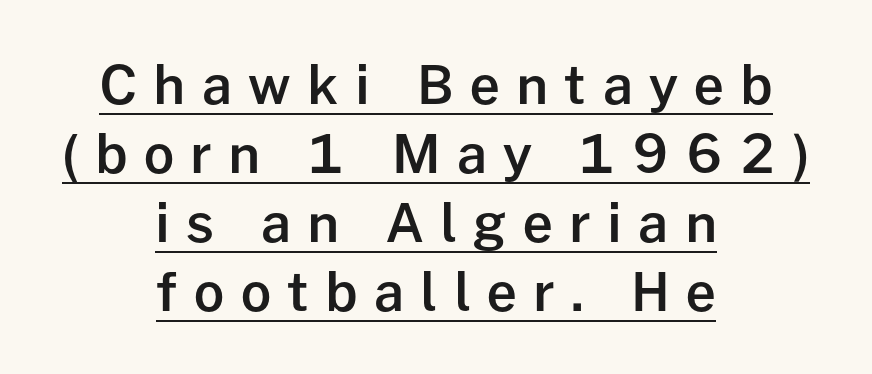
These words are printed semibold, heavier than regular yet not bold. Stroke terminals: plain, sans-serif. The sample's only ornament is a line tracing under the words. Notice how the passage keeps no hard edge, just a central spine. Display-style spreading of the glyphs; the letterfit is very open.
